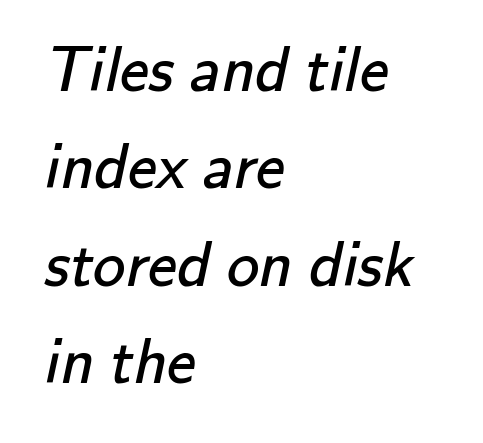
{"serif": "no", "bold": "no", "weight": "regular", "width": "normal", "stroke_contrast": "low", "x_height": "small", "monospaced": "no", "underline": "no", "align": "left", "line_spacing": "normal", "line_spacing_ratio": 1.5, "letter_spacing": "normal", "letter_spacing_em": 0.0, "glyph_px": 65}
